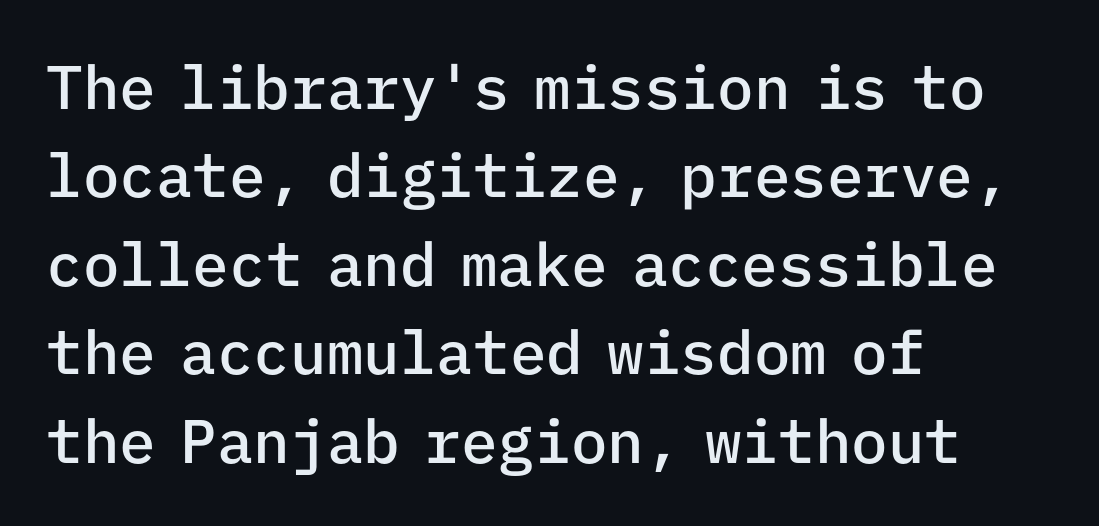
{"serif": "no", "italic": "no", "bold": "semi", "weight": "semibold", "width": "normal", "stroke_contrast": "low", "x_height": "medium", "monospaced": "yes", "underline": "no", "align": "left", "line_spacing": "normal", "line_spacing_ratio": 1.45, "letter_spacing": "normal", "letter_spacing_em": 0.0, "glyph_px": 61}
